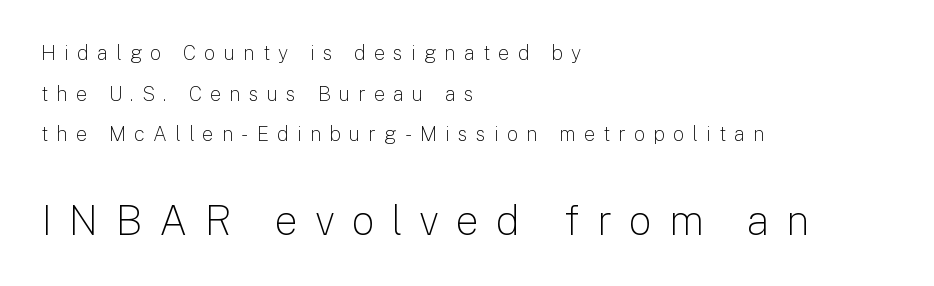
The image shows 41 px light sans-serif type, upright; set left-aligned, loose line spacing (2.03x), unusually wide letter spacing (+0.41 em), not underlined; the second (bottom) block is 2.05x larger; low stroke contrast and a medium x-height.
